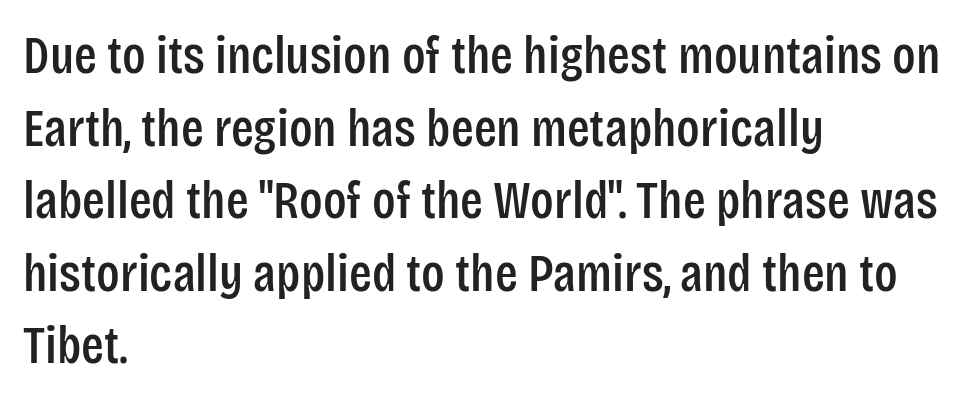
Q: Is the text italic (slanted)? A: No, it is upright.
Q: Is the typeface a serif or a sans-serif typeface? A: Sans-serif.
Q: Is the text underlined? A: No.
Q: How is the paragraph aligned? A: Left-aligned.
Q: Is the spacing between letters normal or unusually wide? A: Normal.
Q: Is the spacing between lines tight, normal or loose? A: Normal.
Q: Width (condensed, normal, or wide)? A: Condensed.
Q: Stroke contrast? A: Low.
Q: x-height? A: Large.
Q: Monospaced? A: No.
